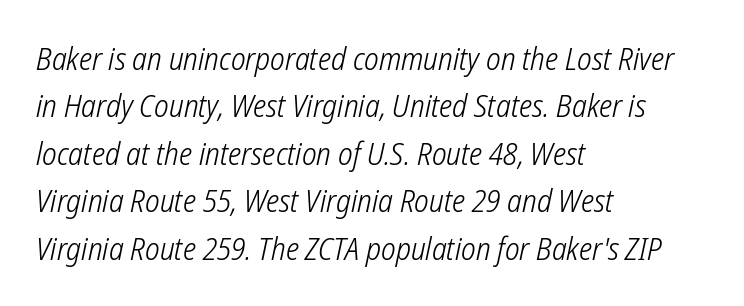
The image shows 31 px light, condensed sans-serif type; set left-aligned, normal line spacing (1.53x), normal letter spacing, not underlined; low stroke contrast and a medium x-height.
